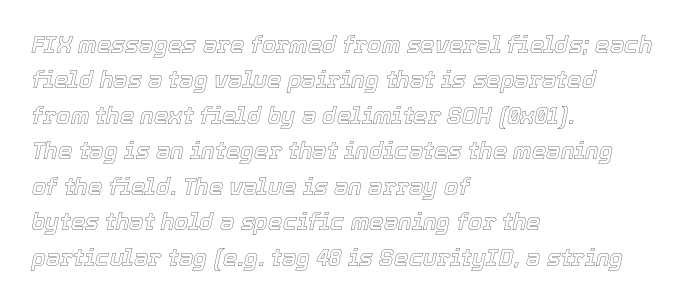
Q: Is the text italic (slanted)? A: Yes, it leans right by about 12 degrees.
Q: Is the text underlined? A: No.
Q: How is the paragraph aligned? A: Left-aligned.
Q: Is the spacing between letters normal or unusually wide? A: Normal.
Q: Is the spacing between lines tight, normal or loose? A: Normal.
